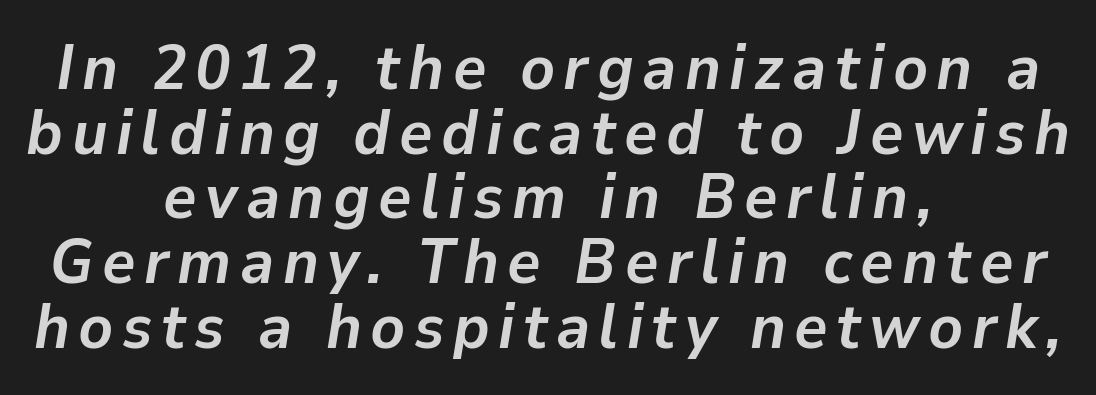
Q: Is the text bold? A: Yes.
Q: Is the text italic (slanted)? A: Yes, it leans right by about 9 degrees.
Q: Is the text underlined? A: No.
Q: How is the paragraph aligned? A: Centered.
Q: Is the spacing between lines tight, normal or loose? A: Tight.
Q: Width (condensed, normal, or wide)? A: Normal.
Q: Stroke contrast? A: Low.
Q: x-height? A: Medium.
Q: Monospaced? A: No.
